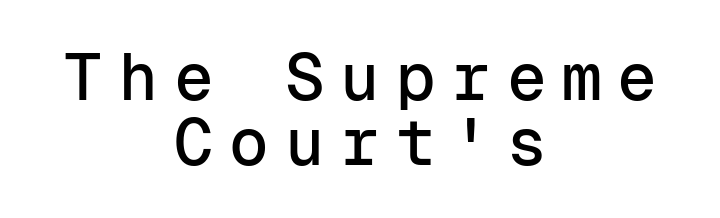
Q: Is the text italic (slanted)? A: No, it is upright.
Q: Is the typeface a serif or a sans-serif typeface? A: Sans-serif.
Q: Is the text underlined? A: No.
Q: How is the paragraph aligned? A: Centered.
Q: Is the spacing between letters normal or unusually wide? A: Unusually wide.
Q: Is the spacing between lines tight, normal or loose? A: Tight.
Q: Width (condensed, normal, or wide)? A: Normal.
Q: Stroke contrast? A: Low.
Q: x-height? A: Medium.
Q: Monospaced? A: Yes.
